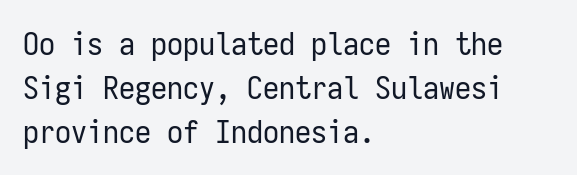
The image shows 32 px regular-weight, condensed sans-serif type, upright, monospaced; set left-aligned, normal line spacing (1.37x), normal letter spacing, not underlined; low stroke contrast and a medium x-height.
